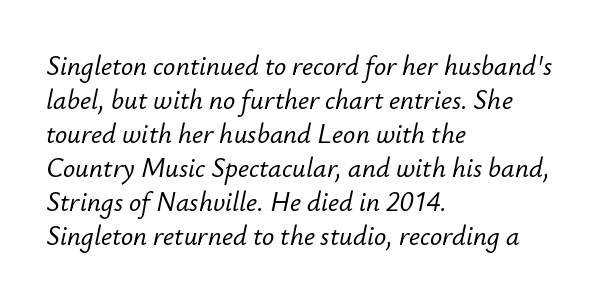
Alignment: flush left. Does the lettering tilt? It does — this is italic. Between one letter and the next there's only the usual sliver of space. Check the space under the baseline: it is left empty. Summary of vertical rhythm: regular, with standard interline spacing.
